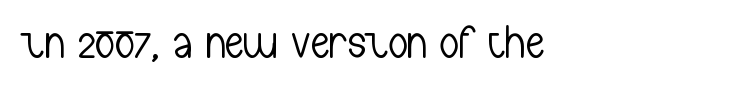
{"serif": "no", "italic": "no", "bold": "no", "weight": "light", "width": "condensed", "stroke_contrast": "low", "x_height": "medium", "monospaced": "no", "underline": "no", "align": "left", "letter_spacing": "normal", "letter_spacing_em": 0.0, "glyph_px": 47}
